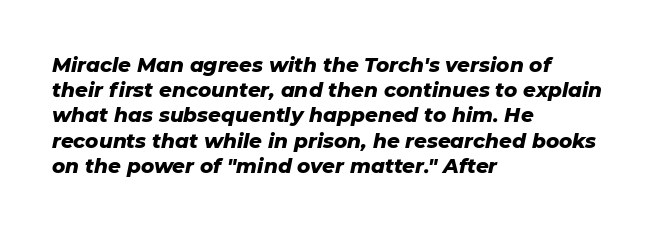
Does the leading feel generous? No, just average. The letters sit at their default tracking, neither squeezed nor spread. Rule under the text: the space is simply empty. Caption: multi-line text, flush left, ragged right. Summary of weight: heavy, a full bold. Slant detected: the letters are inclined.
